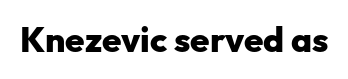
The image shows 35 px heavy sans-serif type, upright; set normal letter spacing, not underlined; low stroke contrast and a medium x-height.
